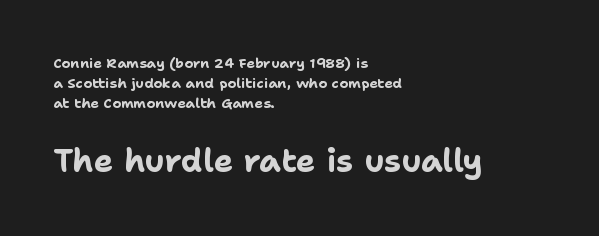
{"serif": "no", "italic": "no", "bold": "yes", "weight": "bold", "width": "normal", "stroke_contrast": "low", "x_height": "medium", "monospaced": "no", "underline": "no", "align": "left", "line_spacing": "normal", "line_spacing_ratio": 1.43, "letter_spacing": "normal", "letter_spacing_em": 0.0, "larger_block": "second", "size_ratio": 2.29, "glyph_px": 32}
